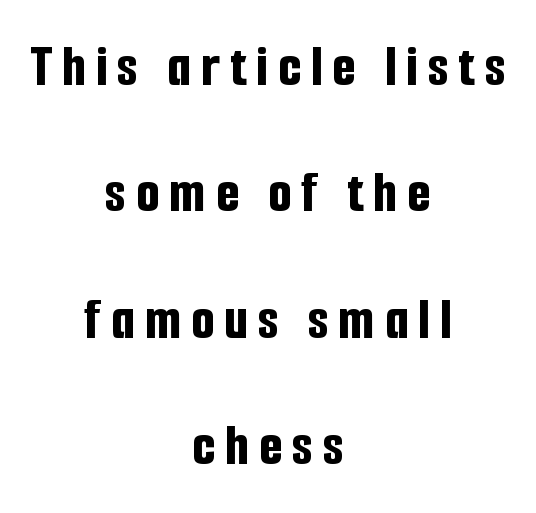
Alignment: centered. A great deal of white space separates one row of letters from the next. The letters are bold, with thick, heavy strokes. Each letter's strokes conclude bluntly, with no projecting serifs. The font's upright variant was chosen for this text. The area under the type is left untouched.
